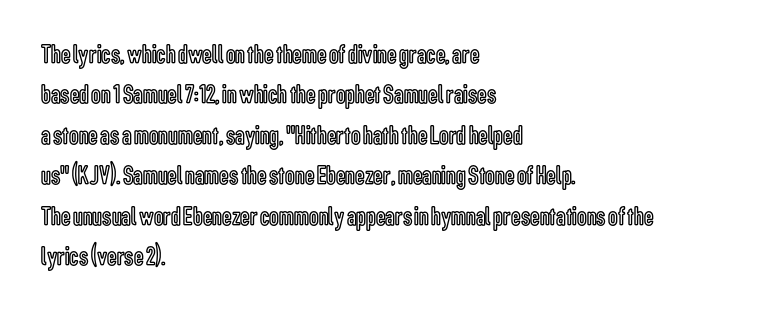
{"italic": "no", "underline": "no", "align": "left", "line_spacing": "normal", "line_spacing_ratio": 1.5, "letter_spacing": "normal", "letter_spacing_em": 0.0, "glyph_px": 27}
